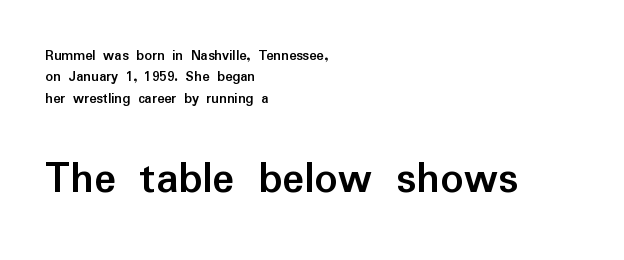
Is this a sans? Yes — the strokes have no serifs. These lines were composed using upright roman letters. The second block has been scaled up relative to the first. You could not count columns in this text — the font is proportionally spaced.
